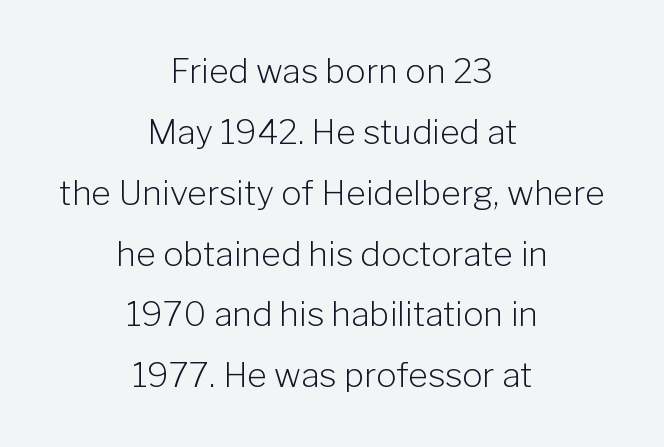
{"serif": "no", "italic": "no", "bold": "no", "weight": "light", "width": "normal", "stroke_contrast": "low", "x_height": "medium", "monospaced": "no", "underline": "no", "align": "center", "line_spacing_ratio": 1.79, "letter_spacing": "normal", "letter_spacing_em": 0.0, "glyph_px": 34}
